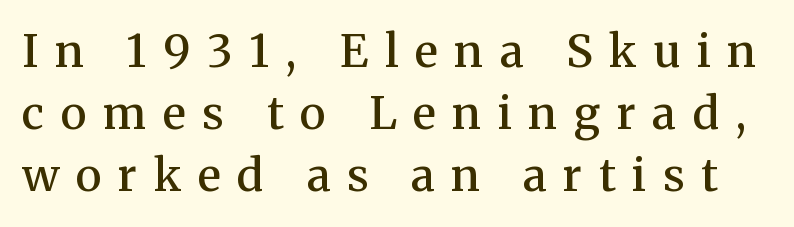
Style check: upright. Is the type bold? Partly — it's a semibold, heavier than regular but not fully bold. Someone cranked the tracking dial way up on this one. The area under the type is left untouched.
